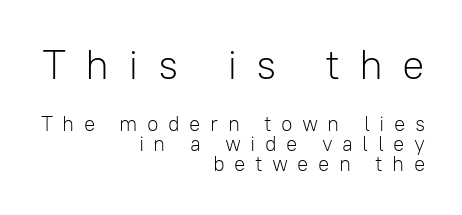
{"serif": "no", "italic": "no", "bold": "no", "weight": "light", "width": "normal", "stroke_contrast": "low", "x_height": "medium", "monospaced": "no", "underline": "no", "align": "right", "line_spacing": "tight", "line_spacing_ratio": 0.95, "letter_spacing": "wide", "letter_spacing_em": 0.45, "larger_block": "first", "size_ratio": 2.0, "glyph_px": 42}
